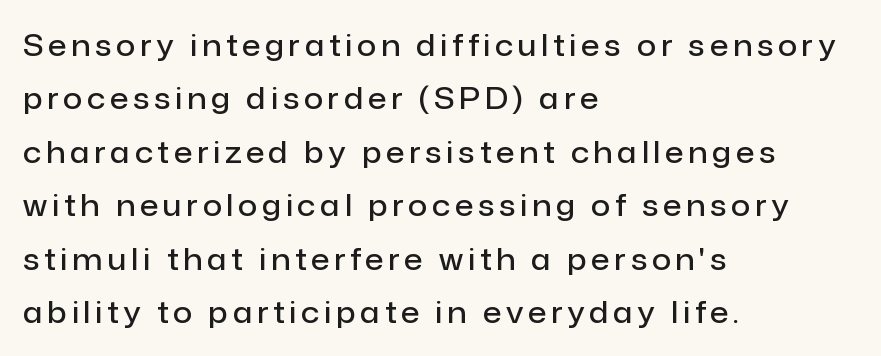
Q: Is the text bold? A: Semi-bold.
Q: Is the text italic (slanted)? A: No, it is upright.
Q: Is the typeface a serif or a sans-serif typeface? A: Sans-serif.
Q: Is the text underlined? A: No.
Q: How is the paragraph aligned? A: Left-aligned.
Q: Width (condensed, normal, or wide)? A: Normal.
Q: Stroke contrast? A: Low.
Q: x-height? A: Medium.
Q: Monospaced? A: No.
